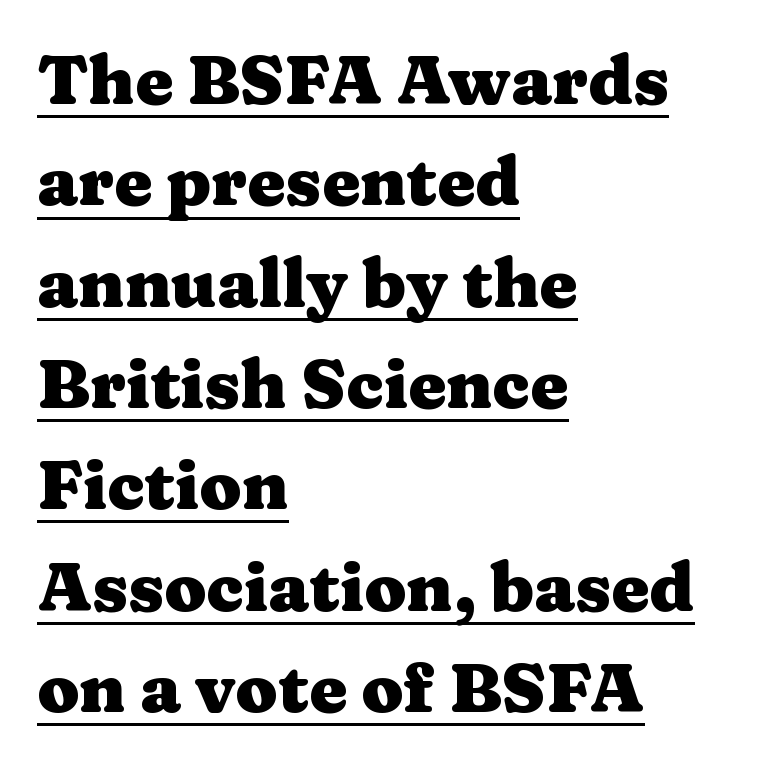
Note: serifs present on the glyphs. This is heavy type, rendered in bold. Proportional: the letters do not fall into vertical columns. The specimen includes a rule beneath the text block's lines. Is the block centered? No — it sits flush against the left margin. Leading: standard.
